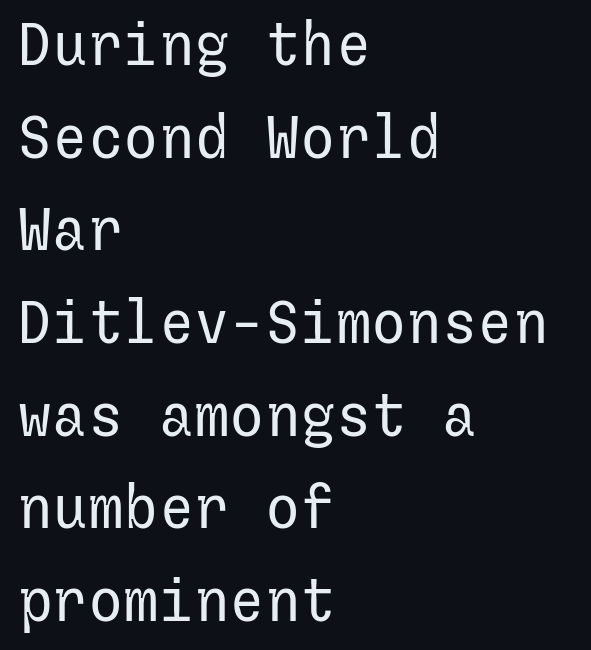
The image shows 59 px regular-weight sans-serif type, upright; set left-aligned, normal line spacing (1.57x), normal letter spacing, not underlined; low stroke contrast and a medium x-height.
